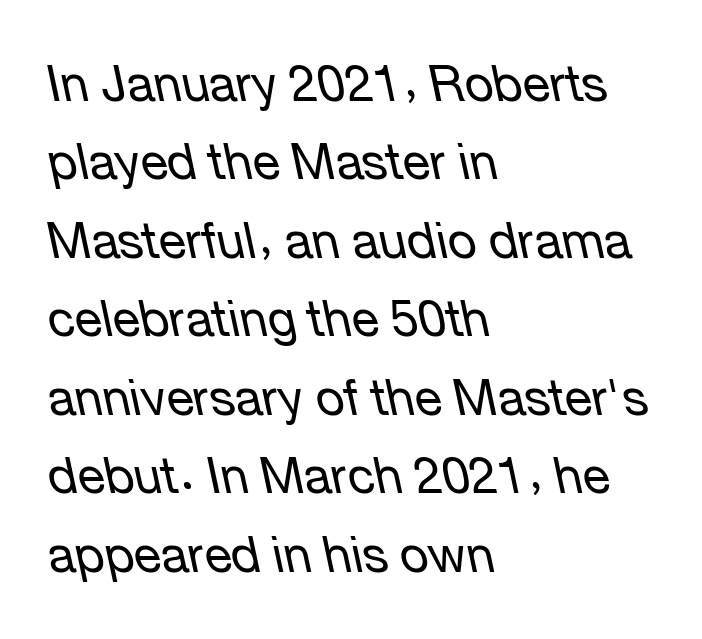
Q: Is the text bold? A: No.
Q: Is the text italic (slanted)? A: Yes, it leans left by about 12 degrees.
Q: Is the text underlined? A: No.
Q: How is the paragraph aligned? A: Left-aligned.
Q: Is the spacing between letters normal or unusually wide? A: Normal.
Q: Is the spacing between lines tight, normal or loose? A: Normal.
Q: Width (condensed, normal, or wide)? A: Normal.
Q: Stroke contrast? A: Low.
Q: x-height? A: Medium.
Q: Monospaced? A: No.
